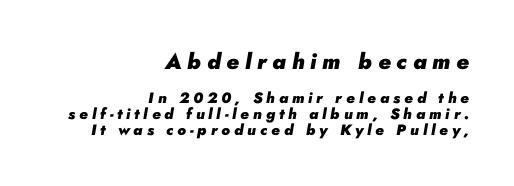
The passage shown stacks its lines with hardly any gap. Strokes here are thick enough to call this a true bold. Nobody drew a line under any word here. Caption: multi-line text, flush right, ragged left. Every character sits at an angle, as italics do. Scale decreases going downward across the two blocks.
